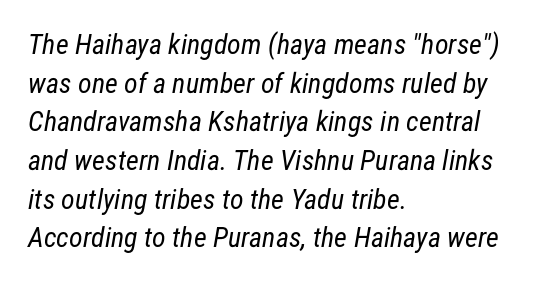
Q: Is the text bold? A: No.
Q: Is the typeface a serif or a sans-serif typeface? A: Sans-serif.
Q: Is the text underlined? A: No.
Q: How is the paragraph aligned? A: Left-aligned.
Q: Is the spacing between letters normal or unusually wide? A: Normal.
Q: Is the spacing between lines tight, normal or loose? A: Normal.
Q: Width (condensed, normal, or wide)? A: Condensed.
Q: Stroke contrast? A: Low.
Q: x-height? A: Medium.
Q: Monospaced? A: No.
